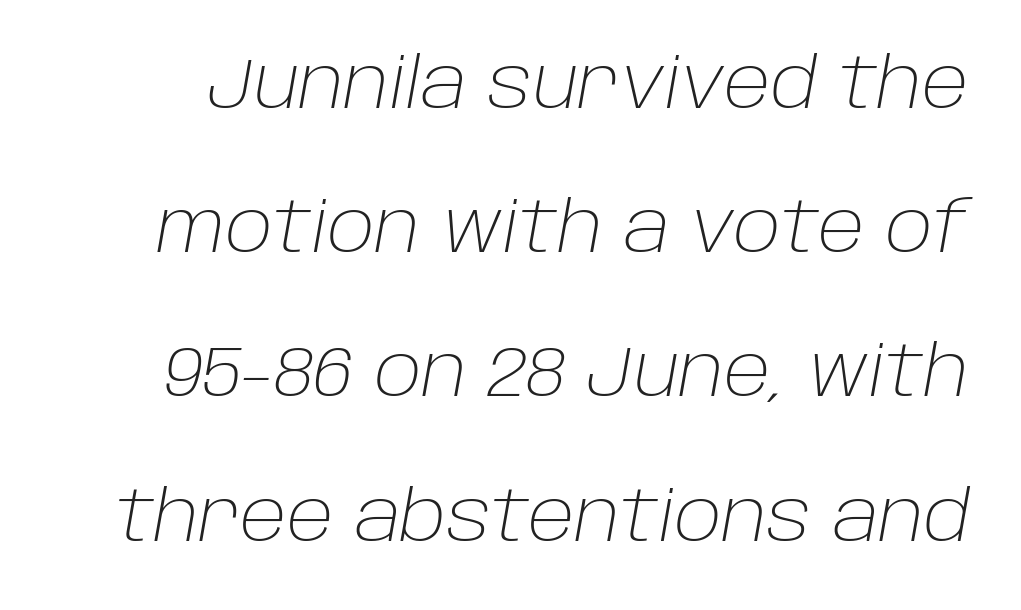
{"italic": "yes", "lean": "right", "slant_degrees": 10, "bold": "no", "weight": "light", "width": "normal", "stroke_contrast": "low", "x_height": "large", "monospaced": "no", "underline": "no", "line_spacing": "loose", "line_spacing_ratio": 2.06, "letter_spacing": "normal", "letter_spacing_em": 0.0, "glyph_px": 70}
